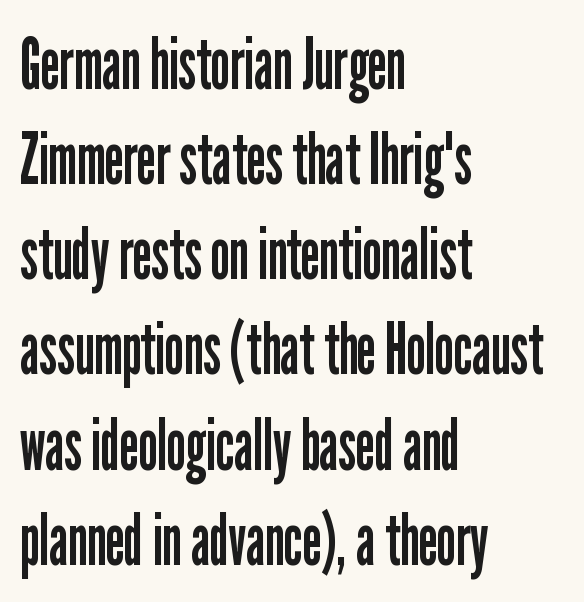
{"serif": "no", "italic": "no", "bold": "no", "weight": "regular", "width": "condensed", "stroke_contrast": "low", "x_height": "medium", "monospaced": "no", "underline": "no", "align": "left", "line_spacing": "normal", "line_spacing_ratio": 1.34, "letter_spacing": "normal", "letter_spacing_em": 0.0, "glyph_px": 71}
